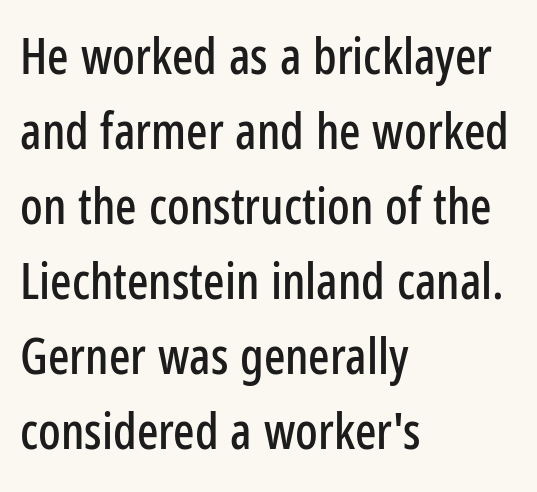
These lines are rendered in a variable-pitch font. Vertical spacing — default. The passage is arranged the way most books set body copy — flush left. What stands out about the letter spacing? Nothing — it is the standard amount. The words here are not underlined. The passage shown is typeset with a sans-serif family.
